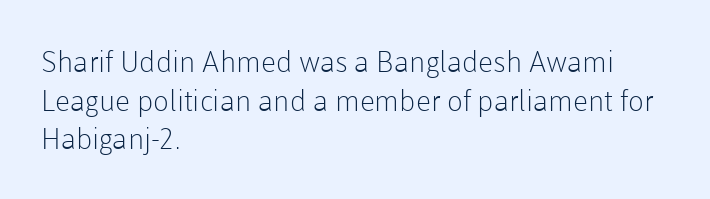
The image shows 29 px light sans-serif type, upright; set left-aligned, normal line spacing (1.33x), normal letter spacing, not underlined; low stroke contrast and a medium x-height.
